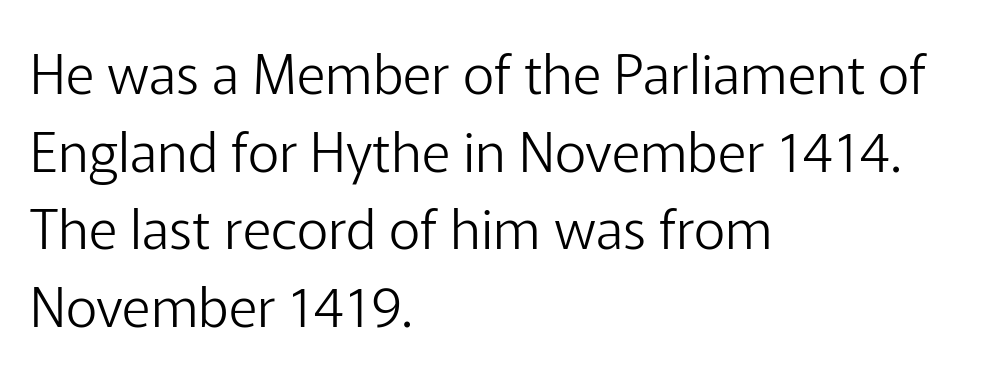
{"serif": "no", "italic": "no", "bold": "no", "weight": "light", "width": "normal", "stroke_contrast": "low", "x_height": "medium", "monospaced": "no", "underline": "no", "align": "left", "line_spacing": "normal", "line_spacing_ratio": 1.41, "letter_spacing": "normal", "letter_spacing_em": 0.0, "glyph_px": 55}
